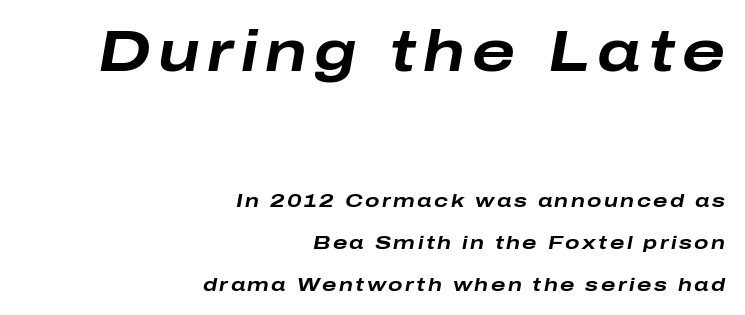
{"italic": "yes", "lean": "right", "slant_degrees": 10, "bold": "yes", "weight": "bold", "width": "wide", "stroke_contrast": "low", "x_height": "medium", "monospaced": "no", "underline": "no", "align": "right", "line_spacing": "loose", "line_spacing_ratio": 2.19, "larger_block": "first", "size_ratio": 3.0, "glyph_px": 57}
